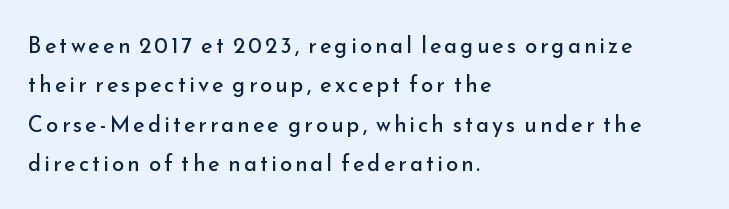
The image shows 22 px text type, upright; set left-aligned, line spacing 1.79x, not underlined.
